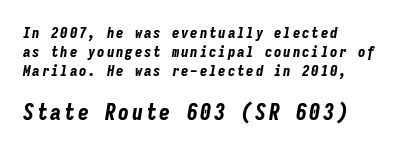
The image shows 22 px bold type, italic (leaning right); set left-aligned, normal line spacing (1.27x), not underlined; the second (bottom) block is 1.47x larger.
